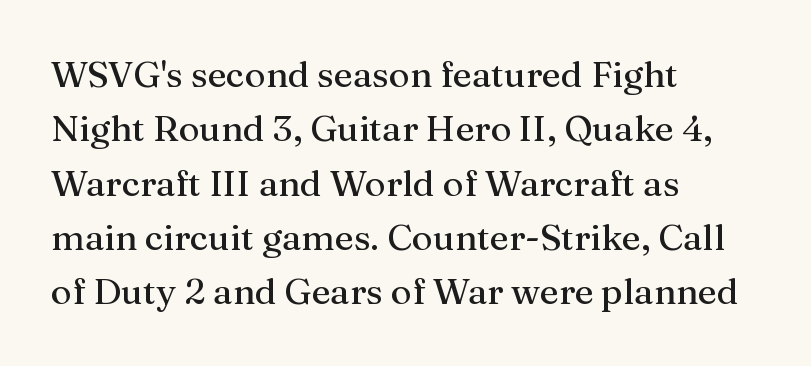
{"serif": "yes", "italic": "no", "width": "normal", "stroke_contrast": "medium", "x_height": "medium", "monospaced": "no", "underline": "no", "align": "left", "line_spacing": "normal", "line_spacing_ratio": 1.51, "letter_spacing": "normal", "letter_spacing_em": 0.0, "glyph_px": 36}
